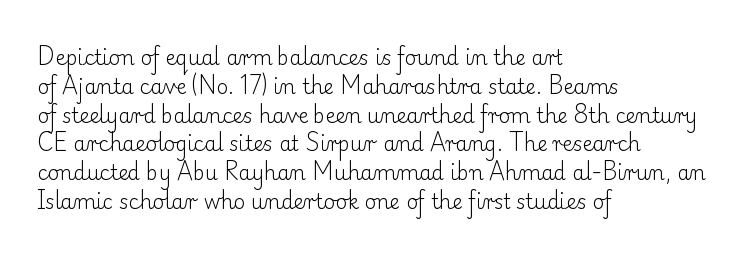
The image shows 20 px text type, upright; set left-aligned, normal line spacing (1.44x), normal letter spacing, not underlined.
